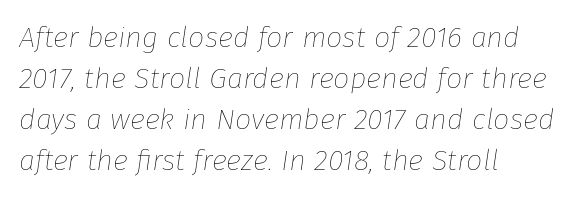
Q: Is the text bold? A: No.
Q: Is the text italic (slanted)? A: Yes, it leans right by about 8 degrees.
Q: Is the text underlined? A: No.
Q: How is the paragraph aligned? A: Left-aligned.
Q: Is the spacing between letters normal or unusually wide? A: Normal.
Q: Is the spacing between lines tight, normal or loose? A: Normal.
Q: Width (condensed, normal, or wide)? A: Normal.
Q: Stroke contrast? A: Low.
Q: x-height? A: Medium.
Q: Monospaced? A: No.
